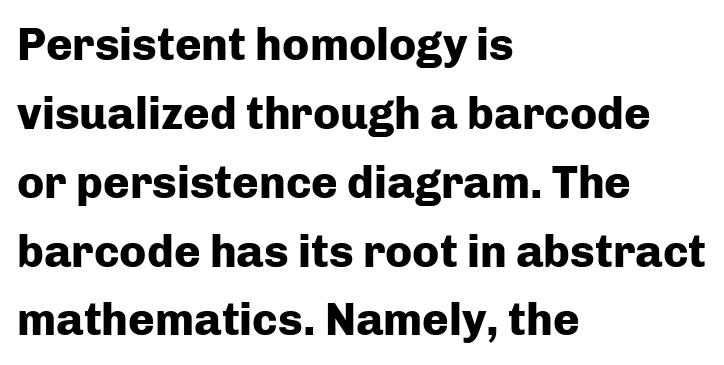
The image shows 45 px heavy sans-serif type, upright; set left-aligned, normal line spacing (1.53x), normal letter spacing, not underlined; low stroke contrast and a medium x-height.
